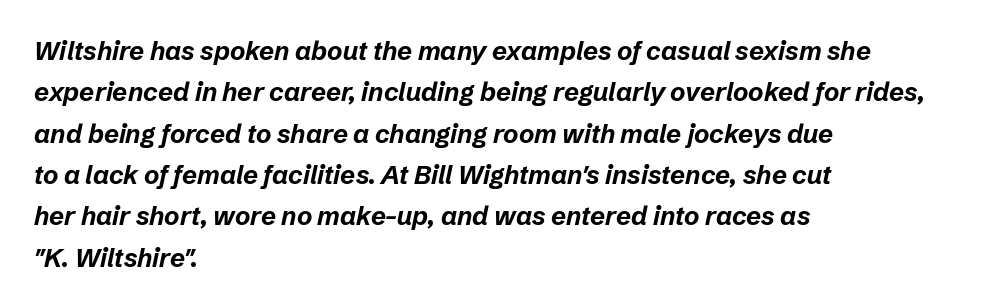
The image shows 26 px bold type, italic (leaning right); set left-aligned, normal line spacing (1.59x), normal letter spacing, not underlined.
